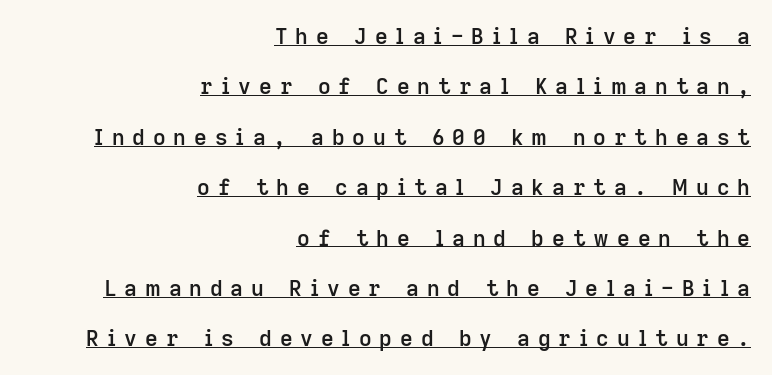
Q: Is the text bold? A: Semi-bold.
Q: Is the text italic (slanted)? A: No, it is upright.
Q: Is the text underlined? A: Yes.
Q: How is the paragraph aligned? A: Right-aligned.
Q: Is the spacing between letters normal or unusually wide? A: Unusually wide.
Q: Is the spacing between lines tight, normal or loose? A: Loose.
